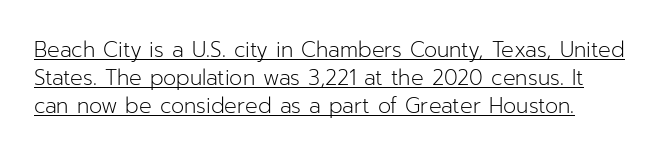
The image shows 21 px text type, upright; set normal line spacing (1.34x), normal letter spacing, underlined.
